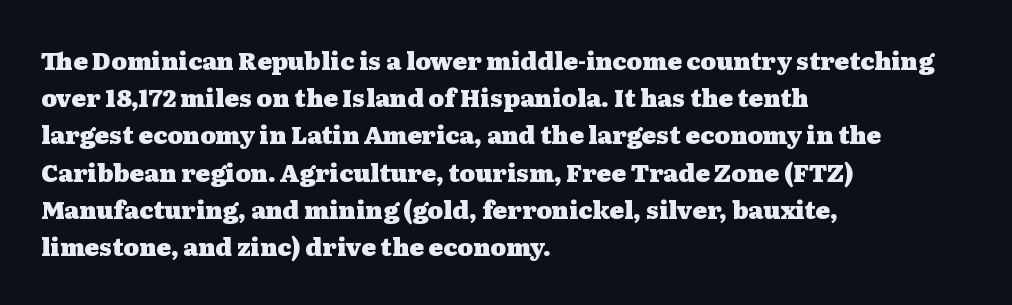
The image shows 24 px bold type, upright; set left-aligned, normal line spacing (1.55x), normal letter spacing, not underlined.
